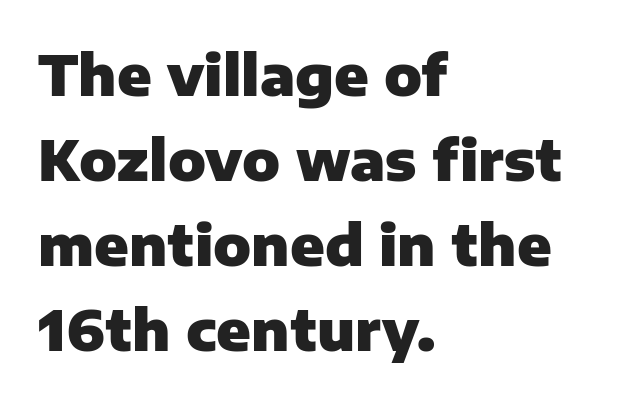
{"serif": "no", "italic": "no", "bold": "yes", "weight": "heavy", "width": "normal", "stroke_contrast": "low", "x_height": "medium", "monospaced": "no", "underline": "no", "align": "left", "line_spacing": "normal", "line_spacing_ratio": 1.52, "letter_spacing": "normal", "letter_spacing_em": 0.0, "glyph_px": 56}
